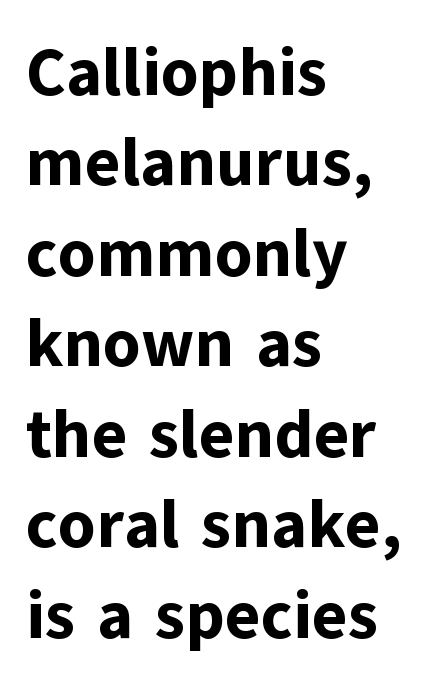
{"serif": "no", "italic": "no", "bold": "yes", "weight": "bold", "width": "normal", "stroke_contrast": "low", "x_height": "medium", "monospaced": "no", "underline": "no", "align": "left", "line_spacing": "normal", "line_spacing_ratio": 1.35, "letter_spacing": "normal", "letter_spacing_em": 0.0, "glyph_px": 67}
